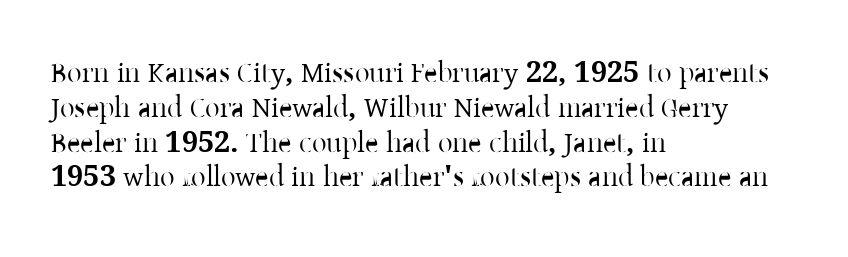
Q: Is the text italic (slanted)? A: No, it is upright.
Q: Is the typeface a serif or a sans-serif typeface? A: Serif.
Q: Is the text underlined? A: No.
Q: How is the paragraph aligned? A: Left-aligned.
Q: Is the spacing between letters normal or unusually wide? A: Normal.
Q: Width (condensed, normal, or wide)? A: Normal.
Q: Stroke contrast? A: Low.
Q: x-height? A: Medium.
Q: Monospaced? A: No.
